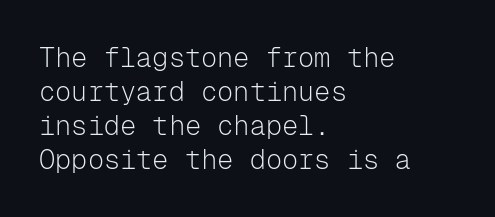
The image shows 27 px text type, upright; set left-aligned, normal line spacing (1.26x), normal letter spacing, not underlined.
